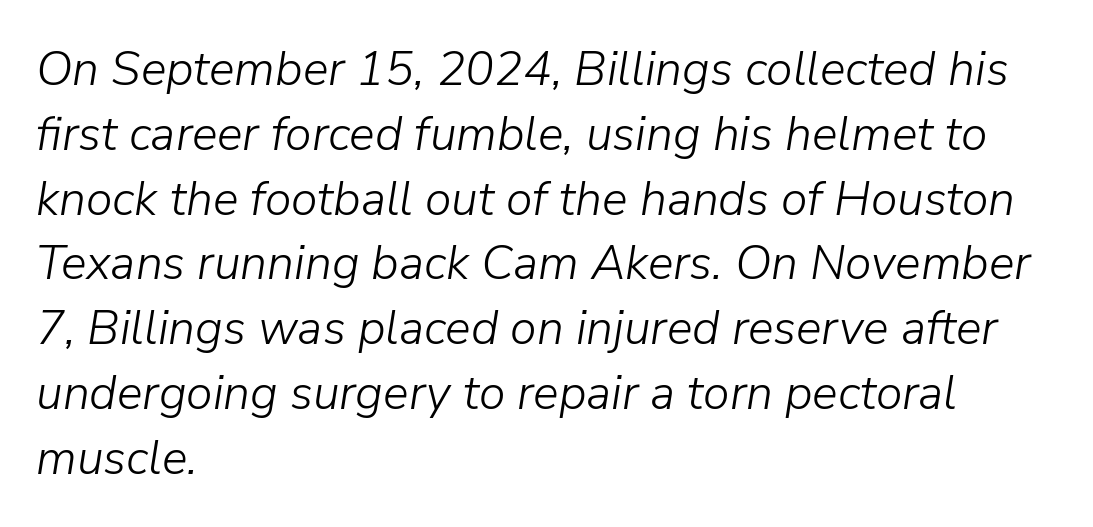
Descenders are the only things crossing below the line. The typesetter chose a ragged-right arrangement here. Every character sits at an angle, as italics do. This block has exactly the height ordinary leading produces. The face used here is rendered with its standard letterfit. You could not count columns in this text — the font is proportionally spaced.
